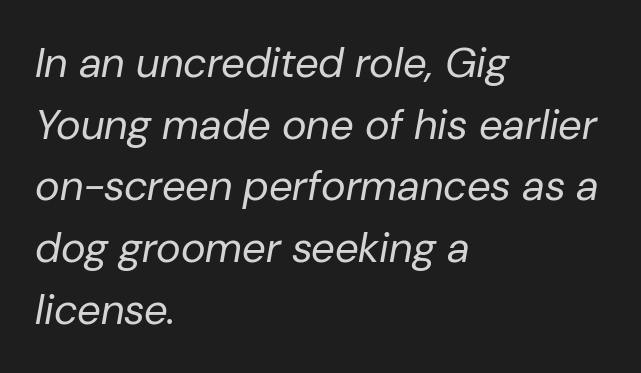
Q: Is the text bold? A: No.
Q: Is the text italic (slanted)? A: Yes, it leans right by about 10 degrees.
Q: Is the text underlined? A: No.
Q: How is the paragraph aligned? A: Left-aligned.
Q: Is the spacing between letters normal or unusually wide? A: Normal.
Q: Is the spacing between lines tight, normal or loose? A: Normal.
Q: Width (condensed, normal, or wide)? A: Normal.
Q: Stroke contrast? A: Low.
Q: x-height? A: Medium.
Q: Monospaced? A: No.
